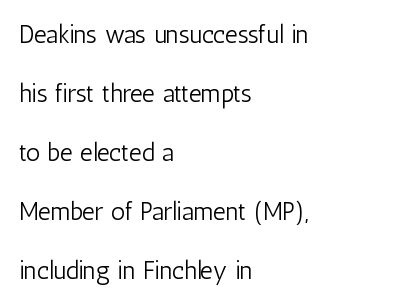
A quiet, ordinary-to-light weight characterises the typeface. This sample uses plain, unmodified letter spacing. A typesetter would mark this as roman, not italic. One glance says open: line gaps are wider than usual.
